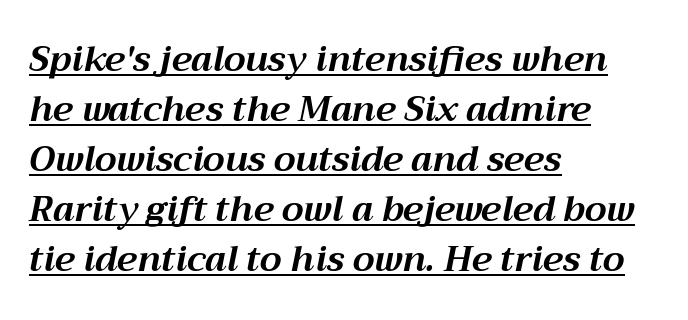
The image shows 35 px bold type, italic (leaning right); set left-aligned, normal line spacing (1.43x), normal letter spacing, underlined; medium stroke contrast and a medium x-height.
